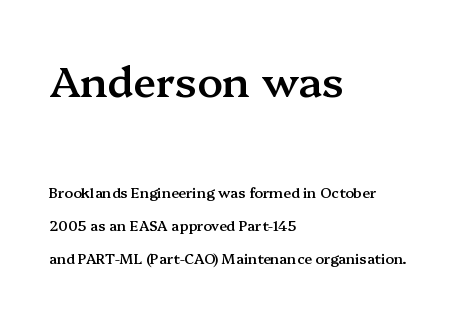
{"serif": "yes", "italic": "no", "bold": "semi", "weight": "semibold", "width": "normal", "stroke_contrast": "medium", "x_height": "medium", "monospaced": "no", "underline": "no", "align": "left", "line_spacing": "loose", "line_spacing_ratio": 2.36, "letter_spacing": "normal", "letter_spacing_em": 0.0, "larger_block": "first", "size_ratio": 3.0, "glyph_px": 42}
